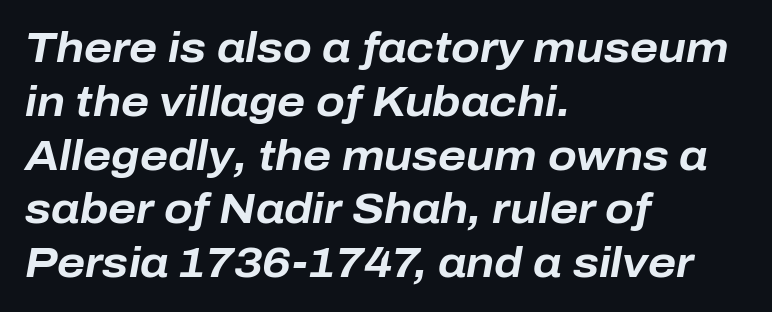
Q: Is the text bold? A: Yes.
Q: Is the text italic (slanted)? A: Yes, it leans right by about 10 degrees.
Q: Is the text underlined? A: No.
Q: How is the paragraph aligned? A: Left-aligned.
Q: Is the spacing between letters normal or unusually wide? A: Normal.
Q: Is the spacing between lines tight, normal or loose? A: Normal.
Q: Width (condensed, normal, or wide)? A: Normal.
Q: Stroke contrast? A: Low.
Q: x-height? A: Medium.
Q: Monospaced? A: No.
